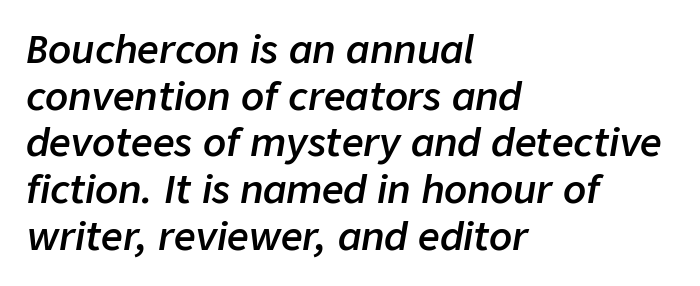
The image shows 38 px semibold type, italic (leaning right); set left-aligned, line spacing 1.23x, normal letter spacing, not underlined; low stroke contrast and a medium x-height.
